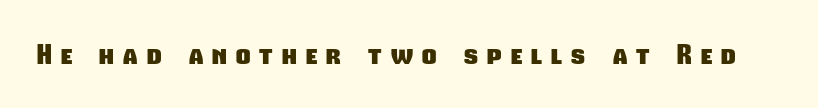
Strokes here are thick enough to call this a true bold. Each letter keeps its own natural width here, so spacing adapts to shape. Nope, no serifs anywhere on these letters. Tracking here is generous; glyphs stand well apart from one another. The foot of each line stays bare and open.
